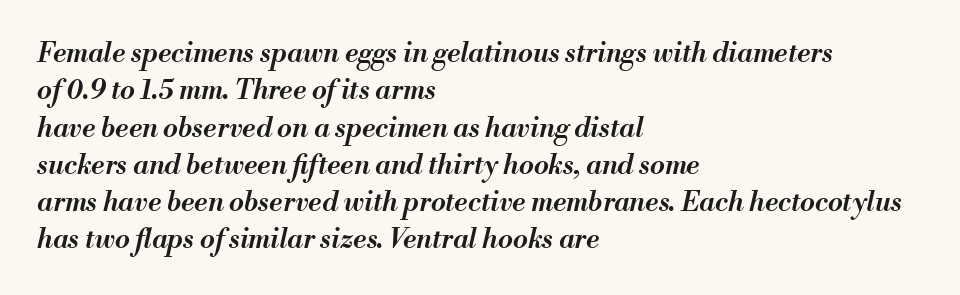
The glyphs look as if they've been sheared to an angle. The zone under the glyphs is completely vacant. How would I describe the line gaps? Plain and ordinary. Tracking value appears to be zero — textbook default spacing. Caption: multi-line text, flush left, ragged right. Every letter is mildly thick-stroked: semibold rather than bold.
